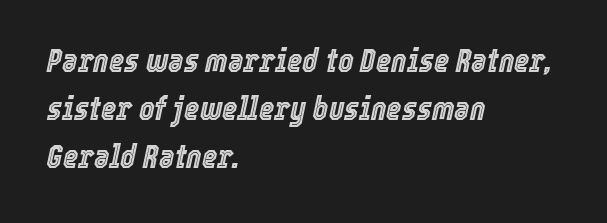
Italic: yes, the glyphs are oblique. No extra tracking has been applied to these lines. Is the block centered? No — it sits flush against the left margin. The passage shown is typed in a proportional face where columns would drift.
